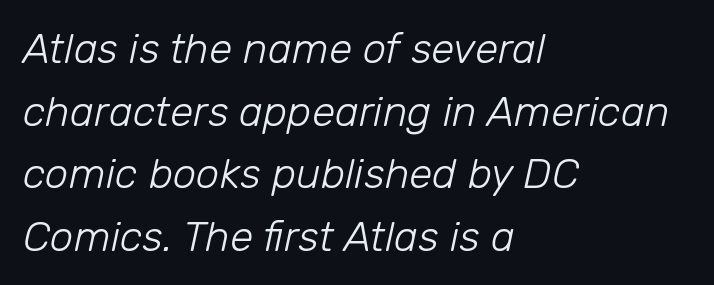
Q: Is the text bold? A: No.
Q: Is the text italic (slanted)? A: Yes, it leans right by about 12 degrees.
Q: Is the text underlined? A: No.
Q: How is the paragraph aligned? A: Left-aligned.
Q: Is the spacing between letters normal or unusually wide? A: Normal.
Q: Is the spacing between lines tight, normal or loose? A: Normal.
Q: Width (condensed, normal, or wide)? A: Normal.
Q: Stroke contrast? A: Low.
Q: x-height? A: Medium.
Q: Monospaced? A: No.
